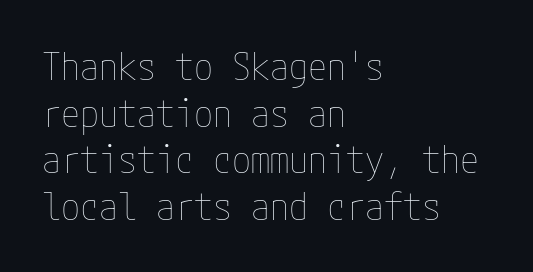
{"italic": "no", "bold": "no", "weight": "thin", "width": "condensed", "stroke_contrast": "low", "x_height": "medium", "underline": "no", "align": "left", "line_spacing_ratio": 1.23, "letter_spacing": "normal", "letter_spacing_em": 0.0, "glyph_px": 38}
